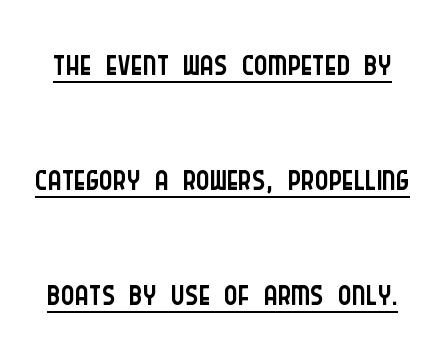
{"serif": "no", "italic": "no", "bold": "no", "weight": "light", "width": "condensed", "stroke_contrast": "low", "x_height": "large", "monospaced": "no", "underline": "yes", "line_spacing": "loose", "line_spacing_ratio": 2.21, "letter_spacing": "normal", "letter_spacing_em": 0.0, "glyph_px": 52}
